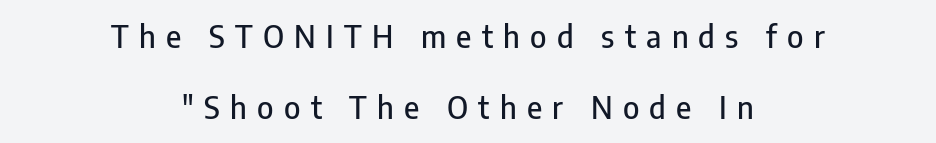
{"serif": "no", "italic": "no", "width": "condensed", "stroke_contrast": "low", "x_height": "medium", "monospaced": "no", "underline": "no", "align": "center", "line_spacing": "loose", "line_spacing_ratio": 2.3, "letter_spacing": "wide", "letter_spacing_em": 0.33, "glyph_px": 31}
